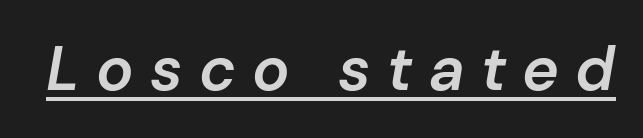
The image shows 62 px semibold type, italic (leaning right); set unusually wide letter spacing (+0.26 em), underlined; low stroke contrast and a medium x-height.
